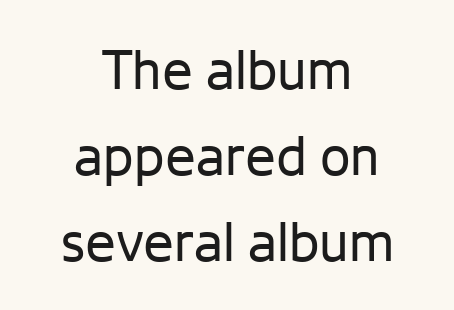
{"serif": "no", "italic": "no", "bold": "no", "weight": "regular", "width": "normal", "stroke_contrast": "low", "x_height": "medium", "monospaced": "no", "underline": "no", "align": "center", "line_spacing": "normal", "line_spacing_ratio": 1.56, "letter_spacing": "normal", "letter_spacing_em": 0.0, "glyph_px": 55}
